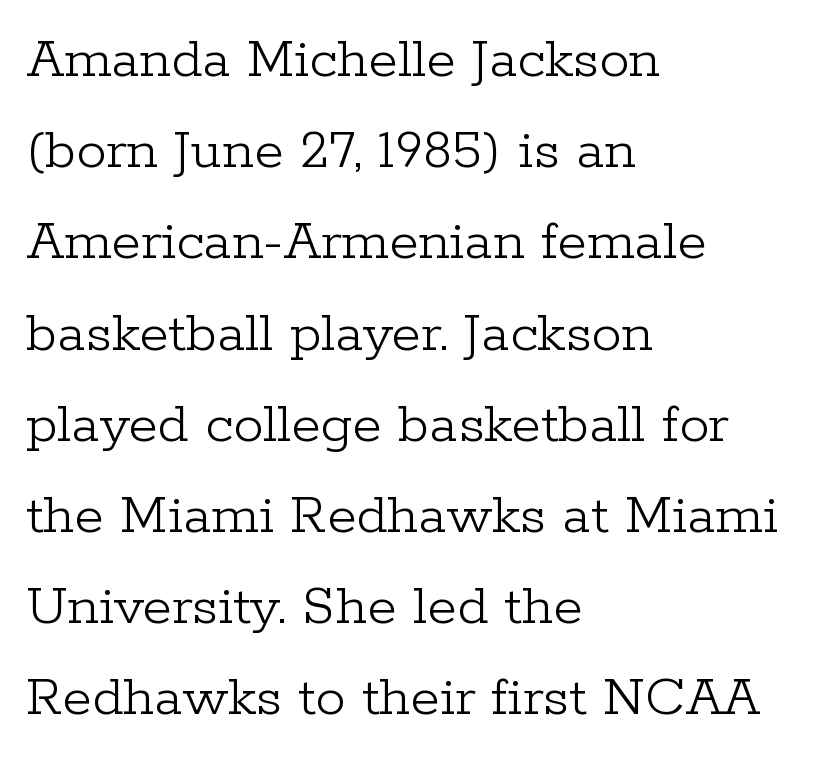
The image shows 60 px light serif type, upright; set left-aligned, normal line spacing (1.52x), normal letter spacing, not underlined; low stroke contrast and a medium x-height.
